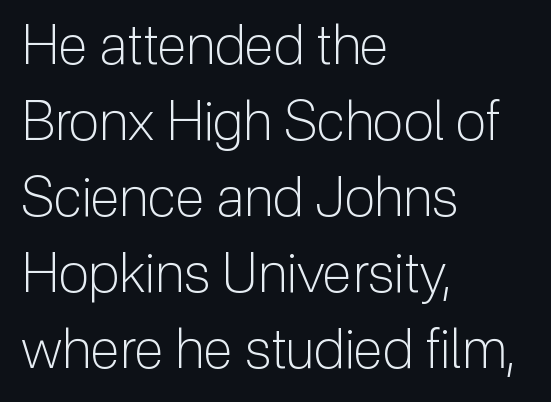
Q: Is the text bold? A: No.
Q: Is the text italic (slanted)? A: No, it is upright.
Q: Is the typeface a serif or a sans-serif typeface? A: Sans-serif.
Q: Is the text underlined? A: No.
Q: How is the paragraph aligned? A: Left-aligned.
Q: Is the spacing between letters normal or unusually wide? A: Normal.
Q: Is the spacing between lines tight, normal or loose? A: Normal.
Q: Width (condensed, normal, or wide)? A: Normal.
Q: Stroke contrast? A: Low.
Q: x-height? A: Medium.
Q: Monospaced? A: No.
